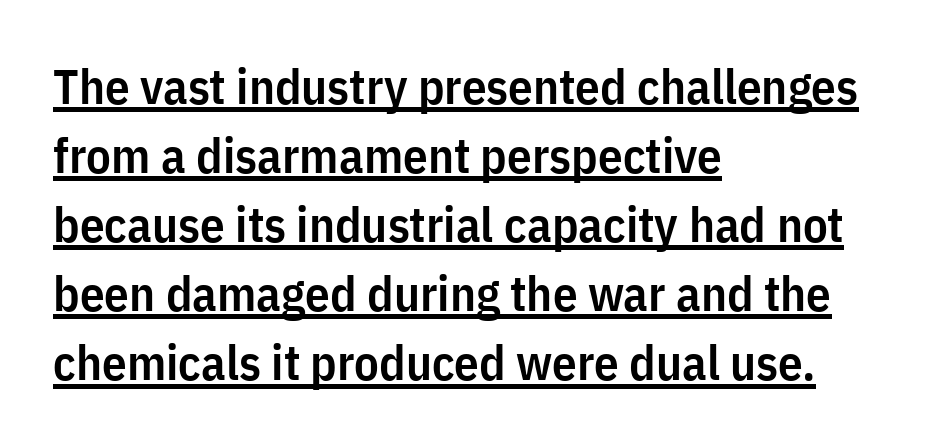
Q: Is the text bold? A: Semi-bold.
Q: Is the text italic (slanted)? A: No, it is upright.
Q: Is the typeface a serif or a sans-serif typeface? A: Sans-serif.
Q: Is the text underlined? A: Yes.
Q: How is the paragraph aligned? A: Left-aligned.
Q: Is the spacing between letters normal or unusually wide? A: Normal.
Q: Is the spacing between lines tight, normal or loose? A: Normal.
Q: Width (condensed, normal, or wide)? A: Condensed.
Q: Stroke contrast? A: Low.
Q: x-height? A: Medium.
Q: Monospaced? A: No.
